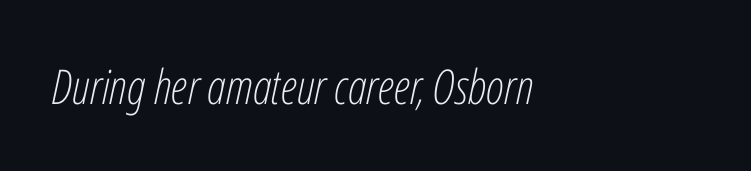
Q: Is the text bold? A: No.
Q: Is the text italic (slanted)? A: Yes, it leans right by about 12 degrees.
Q: Is the text underlined? A: No.
Q: How is the paragraph aligned? A: Left-aligned.
Q: Is the spacing between letters normal or unusually wide? A: Normal.
Q: Width (condensed, normal, or wide)? A: Condensed.
Q: Stroke contrast? A: Low.
Q: x-height? A: Medium.
Q: Monospaced? A: No.
